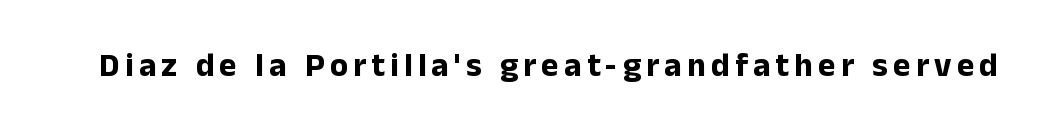
The image shows 33 px bold sans-serif type, upright; set not underlined; low stroke contrast and a medium x-height.
